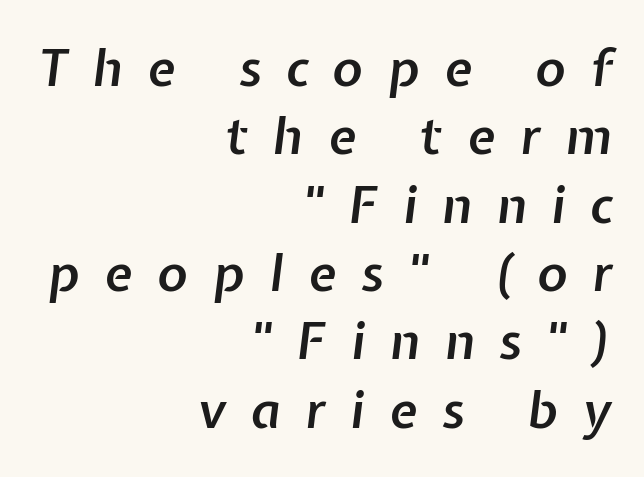
The image shows 51 px semibold type, italic (leaning right); set right-aligned, normal line spacing (1.34x), unusually wide letter spacing (+0.49 em), not underlined; low stroke contrast and a medium x-height.
